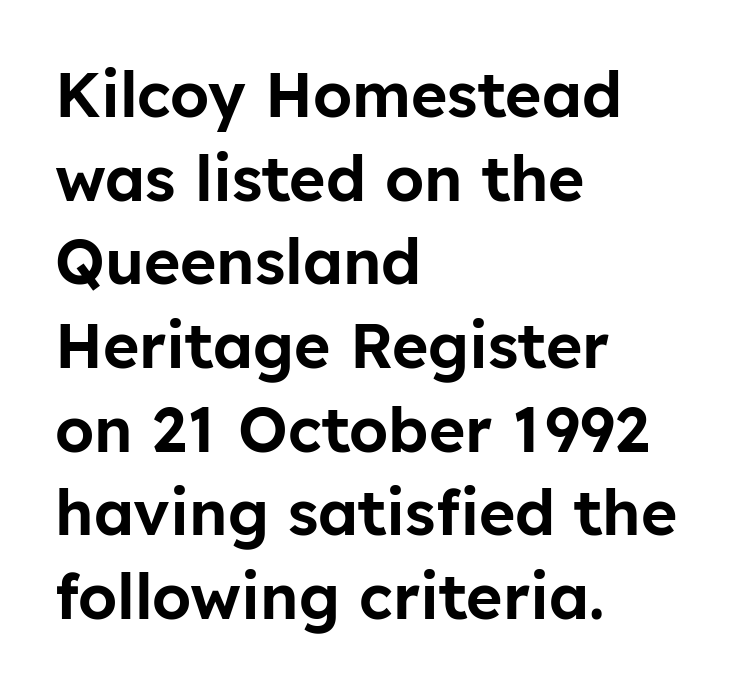
Q: Is the text italic (slanted)? A: No, it is upright.
Q: Is the typeface a serif or a sans-serif typeface? A: Sans-serif.
Q: Is the text underlined? A: No.
Q: How is the paragraph aligned? A: Left-aligned.
Q: Is the spacing between letters normal or unusually wide? A: Normal.
Q: Is the spacing between lines tight, normal or loose? A: Normal.
Q: Width (condensed, normal, or wide)? A: Normal.
Q: Stroke contrast? A: Low.
Q: x-height? A: Medium.
Q: Monospaced? A: No.
